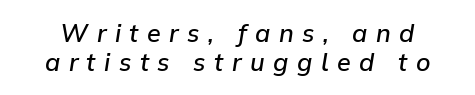
Q: Is the text bold? A: Semi-bold.
Q: Is the text italic (slanted)? A: Yes, it leans right by about 9 degrees.
Q: Is the text underlined? A: No.
Q: Is the spacing between letters normal or unusually wide? A: Unusually wide.
